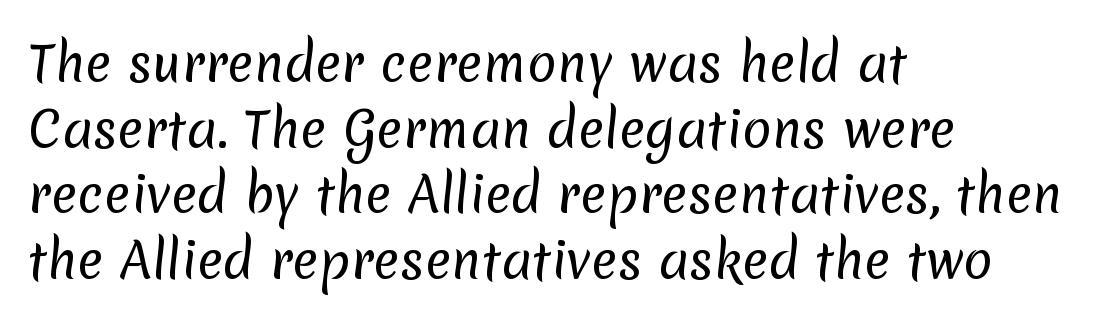
{"serif": "no", "bold": "no", "weight": "regular", "width": "normal", "stroke_contrast": "low", "x_height": "medium", "monospaced": "no", "underline": "no", "align": "left", "line_spacing": "normal", "line_spacing_ratio": 1.34, "letter_spacing": "normal", "letter_spacing_em": 0.0, "glyph_px": 49}
